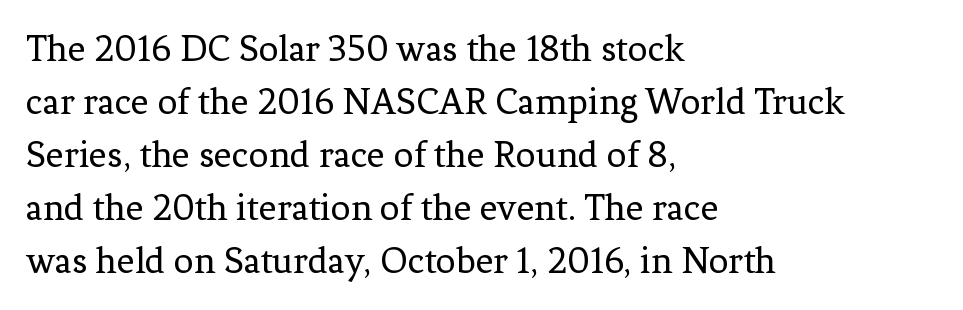
The image shows 39 px regular-weight serif type, upright; set left-aligned, normal line spacing (1.36x), normal letter spacing, not underlined; low stroke contrast and a medium x-height.
